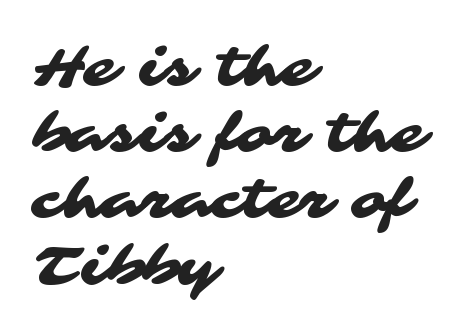
Underline: absent. Think of a printed novel: that variable character pitch is what you see here. These lines are composed in type without serifs. This sample uses plain, unmodified letter spacing. Teacher's note: observe the even left margin — that is flush-left alignment.
